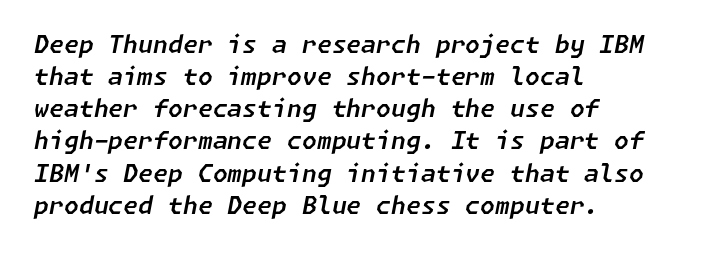
Q: Is the text italic (slanted)? A: Yes, it leans right by about 11 degrees.
Q: Is the text underlined? A: No.
Q: How is the paragraph aligned? A: Left-aligned.
Q: Is the spacing between letters normal or unusually wide? A: Normal.
Q: Is the spacing between lines tight, normal or loose? A: Normal.
